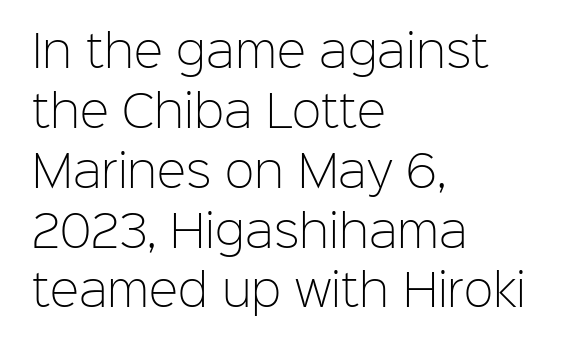
How are the letters spaced? Ordinarily, with no added tracking. Nothing heavy about these letters — not bold at all. Think of a printed novel: that variable character pitch is what you see here. The leading is moderate, giving the passage an even texture. One-word summary of the alignment: left.
